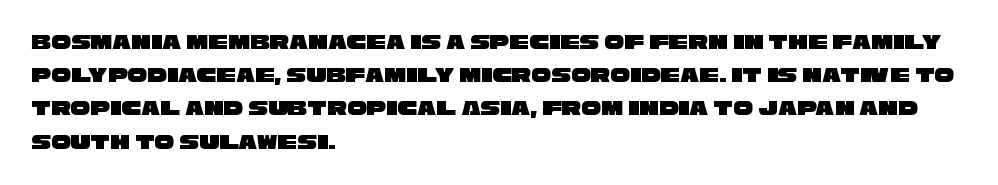
The image shows 22 px text type; set left-aligned, normal line spacing (1.51x), normal letter spacing, not underlined.
